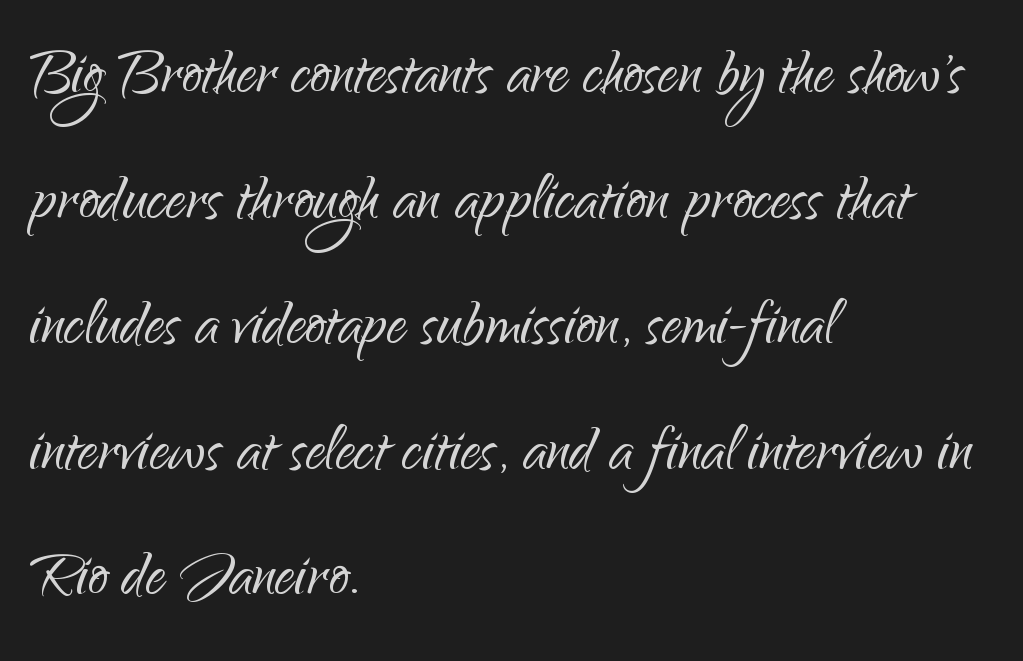
{"serif": "no", "bold": "no", "weight": "light", "width": "normal", "stroke_contrast": "low", "x_height": "small", "monospaced": "no", "underline": "no", "align": "left", "line_spacing": "normal", "line_spacing_ratio": 1.57, "letter_spacing": "normal", "letter_spacing_em": 0.0, "glyph_px": 80}
